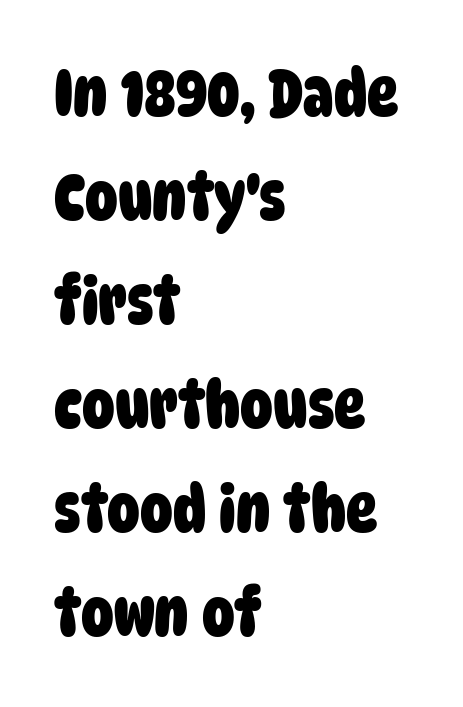
Q: Is the text bold? A: Yes.
Q: Is the typeface a serif or a sans-serif typeface? A: Sans-serif.
Q: Is the text underlined? A: No.
Q: How is the paragraph aligned? A: Left-aligned.
Q: Is the spacing between letters normal or unusually wide? A: Normal.
Q: Is the spacing between lines tight, normal or loose? A: Normal.
Q: Width (condensed, normal, or wide)? A: Condensed.
Q: Stroke contrast? A: Low.
Q: x-height? A: Large.
Q: Monospaced? A: No.
